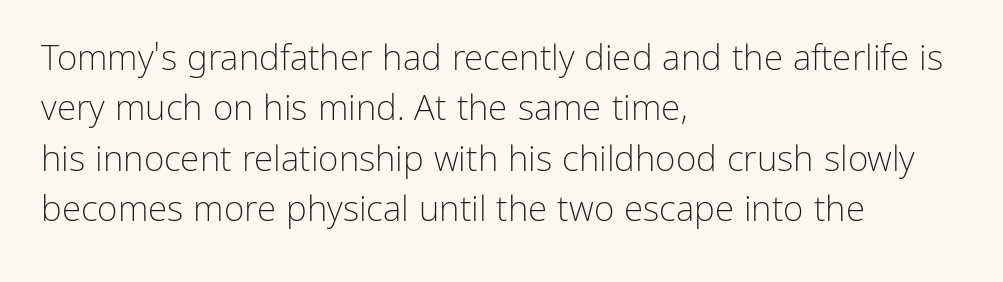
The image shows 35 px light sans-serif type, upright; set left-aligned, normal line spacing (1.44x), normal letter spacing, not underlined; low stroke contrast and a medium x-height.
